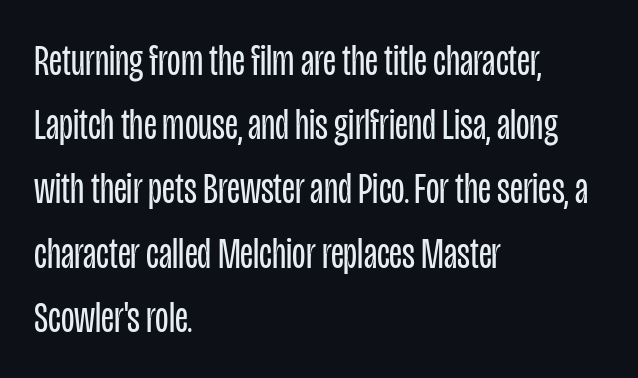
The image shows 44 px regular-weight, condensed sans-serif type, upright; set left-aligned, normal line spacing (1.46x), normal letter spacing, not underlined; low stroke contrast and a large x-height.
